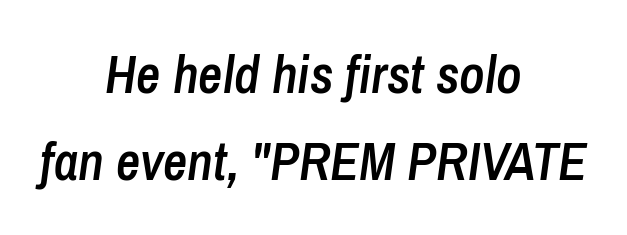
Q: Is the text bold? A: Semi-bold.
Q: Is the text italic (slanted)? A: Yes, it leans right by about 8 degrees.
Q: Is the text underlined? A: No.
Q: How is the paragraph aligned? A: Centered.
Q: Is the spacing between letters normal or unusually wide? A: Normal.
Q: Is the spacing between lines tight, normal or loose? A: Normal.
Q: Width (condensed, normal, or wide)? A: Condensed.
Q: Stroke contrast? A: Low.
Q: x-height? A: Medium.
Q: Monospaced? A: No.
